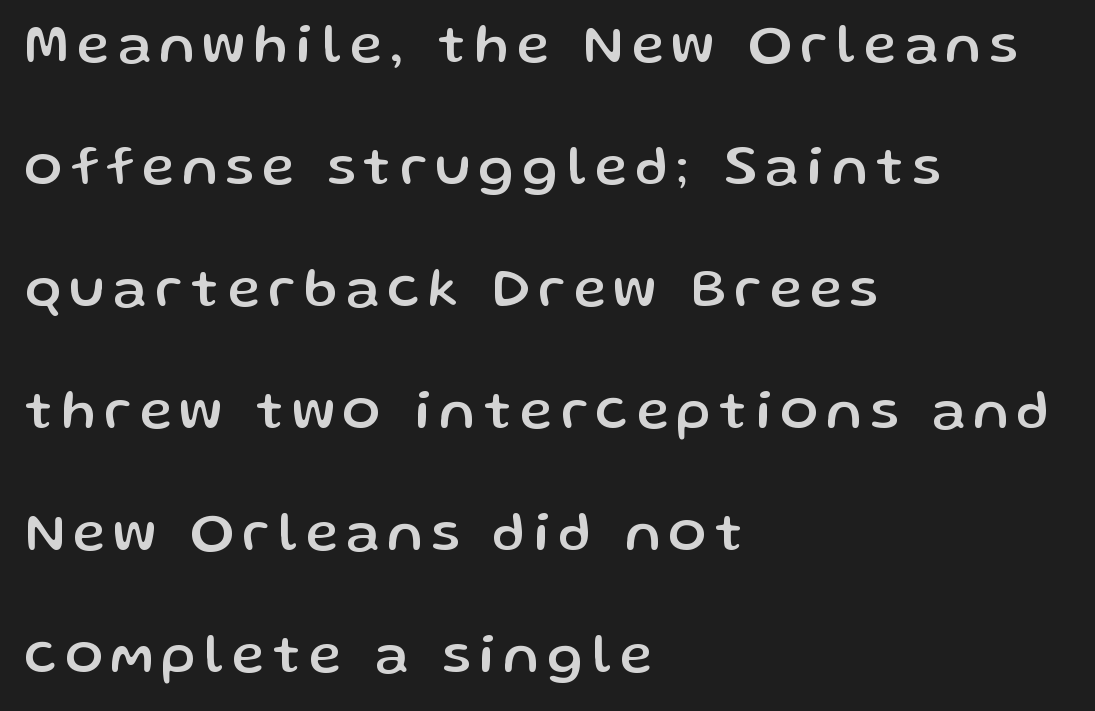
This sample has the flowing, uneven cadence of proportional lettering. Line starts are locked; line ends wander. Notice how the stems are strictly vertical — no italics here. The designer dialed line spacing up above the default. The glyphs in this specimen are sans serif. Only glyphs here, with clear space below each row.
